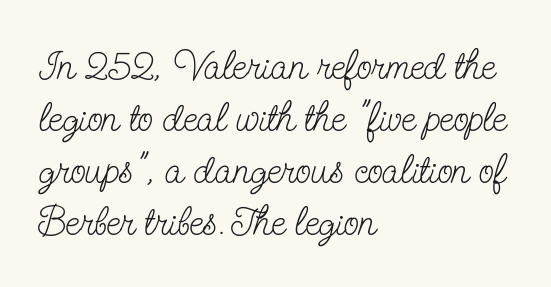
Q: Is the text bold? A: No.
Q: Is the text italic (slanted)? A: Yes.
Q: Is the typeface a serif or a sans-serif typeface? A: Serif.
Q: Is the text underlined? A: No.
Q: How is the paragraph aligned? A: Left-aligned.
Q: Is the spacing between letters normal or unusually wide? A: Normal.
Q: Is the spacing between lines tight, normal or loose? A: Normal.
Q: Width (condensed, normal, or wide)? A: Condensed.
Q: Stroke contrast? A: Low.
Q: x-height? A: Small.
Q: Monospaced? A: No.
